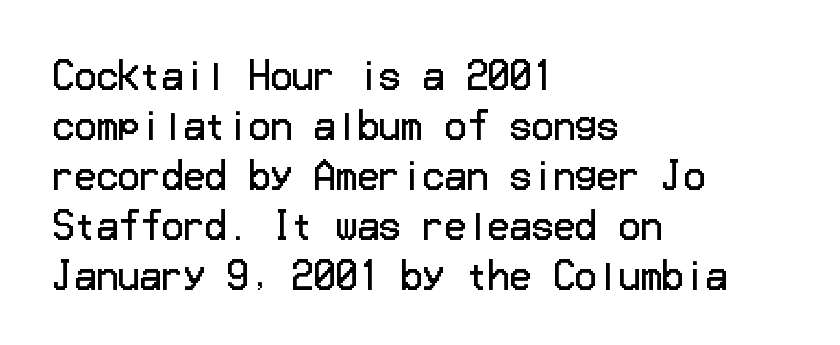
Q: Is the text bold? A: No.
Q: Is the text italic (slanted)? A: No, it is upright.
Q: Is the typeface a serif or a sans-serif typeface? A: Sans-serif.
Q: Is the text underlined? A: No.
Q: How is the paragraph aligned? A: Left-aligned.
Q: Is the spacing between letters normal or unusually wide? A: Normal.
Q: Is the spacing between lines tight, normal or loose? A: Normal.
Q: Width (condensed, normal, or wide)? A: Normal.
Q: Stroke contrast? A: Low.
Q: x-height? A: Medium.
